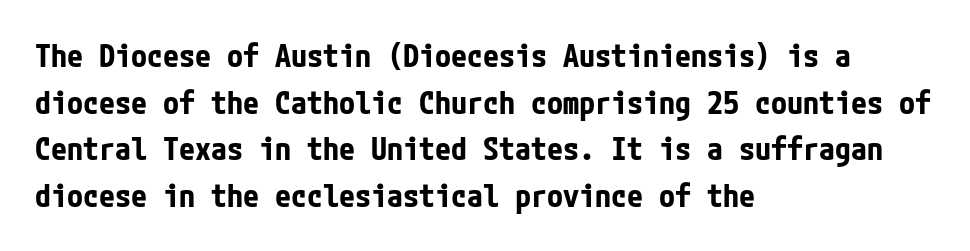
{"serif": "no", "italic": "no", "bold": "yes", "weight": "bold", "width": "condensed", "stroke_contrast": "low", "x_height": "medium", "underline": "no", "align": "left", "line_spacing": "normal", "line_spacing_ratio": 1.46, "letter_spacing": "normal", "letter_spacing_em": 0.0, "glyph_px": 32}
